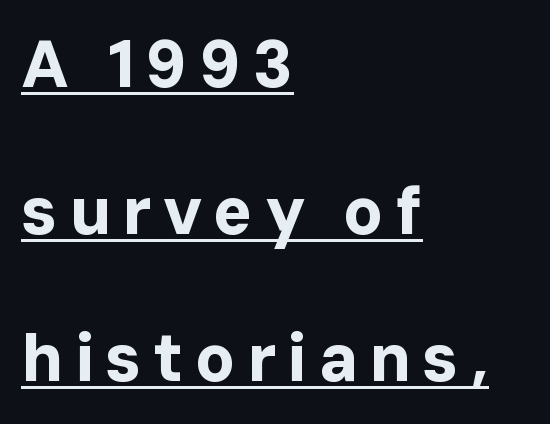
The image shows 66 px bold sans-serif type, upright; set left-aligned, loose line spacing (2.23x), underlined; low stroke contrast and a medium x-height.
